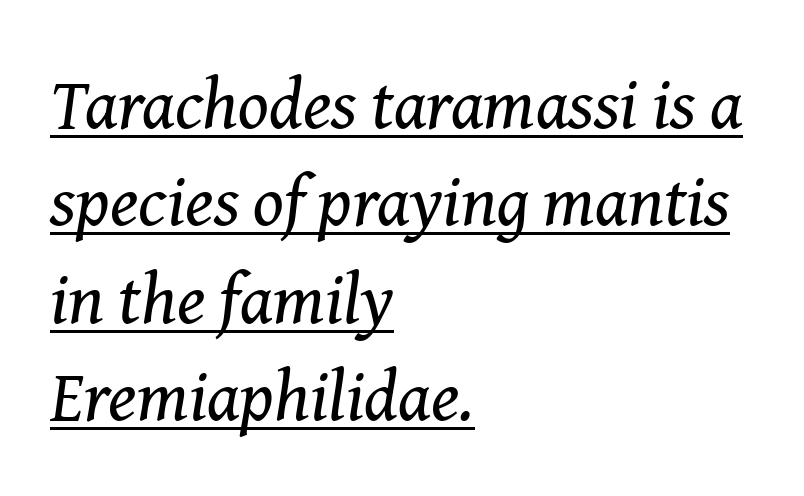
The typeface has the unassuming heft of standard copy or less. Regarding serifs, this sample has them. The rag falls on the right side of this text block. The tracking reads as untouched default to a designer's eye. These lines are rendered in a variable-pitch font.
